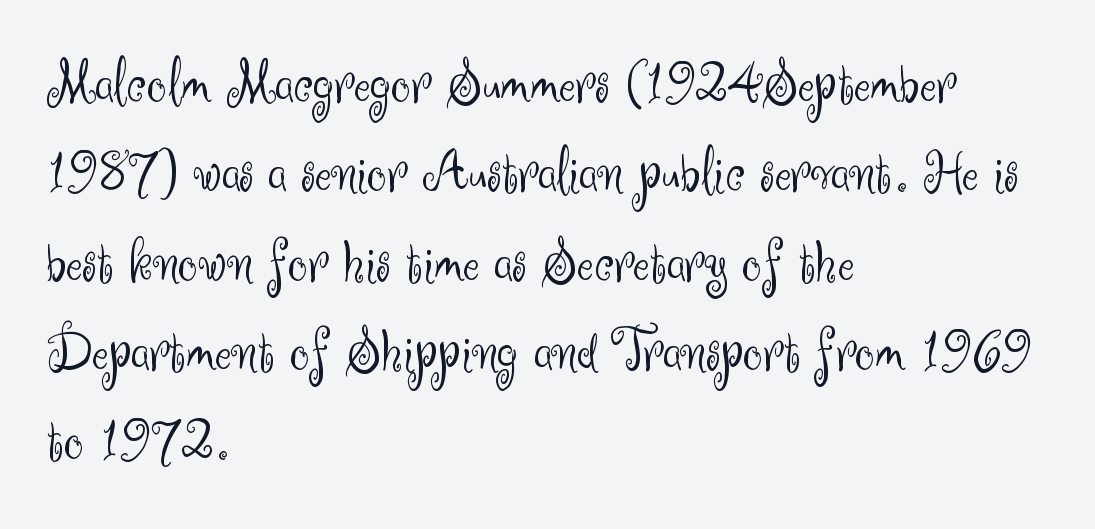
Q: Is the text bold? A: No.
Q: Is the text italic (slanted)? A: No, it is upright.
Q: Is the typeface a serif or a sans-serif typeface? A: Sans-serif.
Q: Is the text underlined? A: No.
Q: How is the paragraph aligned? A: Left-aligned.
Q: Is the spacing between letters normal or unusually wide? A: Normal.
Q: Is the spacing between lines tight, normal or loose? A: Normal.
Q: Width (condensed, normal, or wide)? A: Normal.
Q: Stroke contrast? A: Medium.
Q: x-height? A: Small.
Q: Monospaced? A: No.
